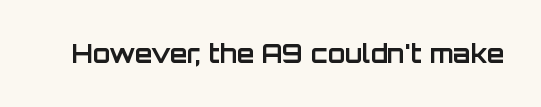
The image shows 25 px bold type, upright; set normal letter spacing, not underlined.
